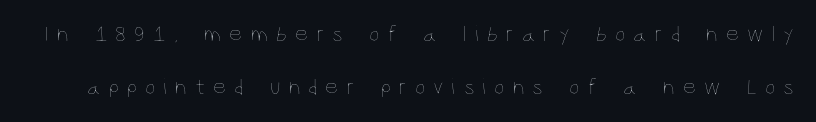
Q: Is the text bold? A: No.
Q: Is the text italic (slanted)? A: No, it is upright.
Q: Is the text underlined? A: No.
Q: Is the spacing between letters normal or unusually wide? A: Unusually wide.
Q: Is the spacing between lines tight, normal or loose? A: Loose.
